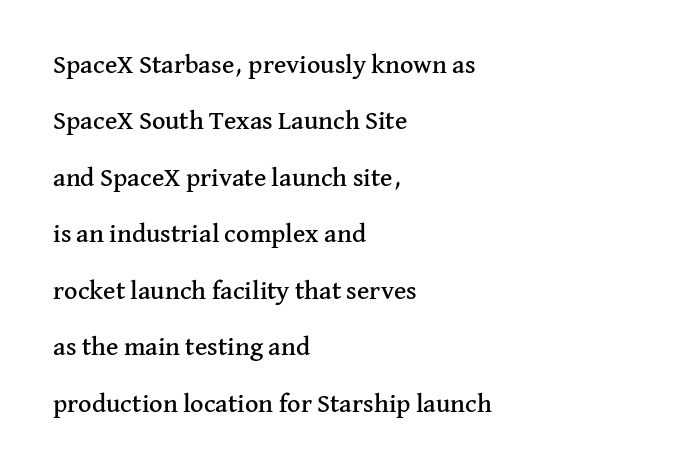
Observe the ordinary spacing: letters are neighbours, not strangers. Any mark beneath the type? The region is blank. Compared with a centered layout, this one pins lines to the left instead. Tall strokes in this sample are plumb rather than angled. Successive baselines arrive slowly, with a big drop between each.
